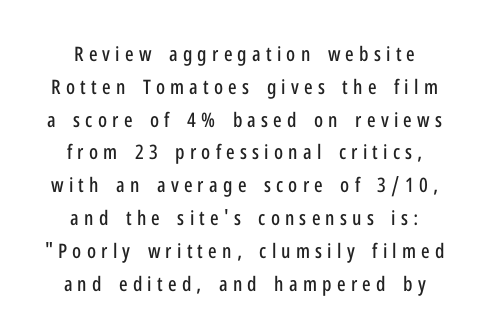
Successive baselines arrive at the customary interval. A typesetter would call this heavily tracked-out type. Ordinary non-slanted type is in use. Line starts and ends both wander, symmetrically. The string is rendered with underlining switched off.
